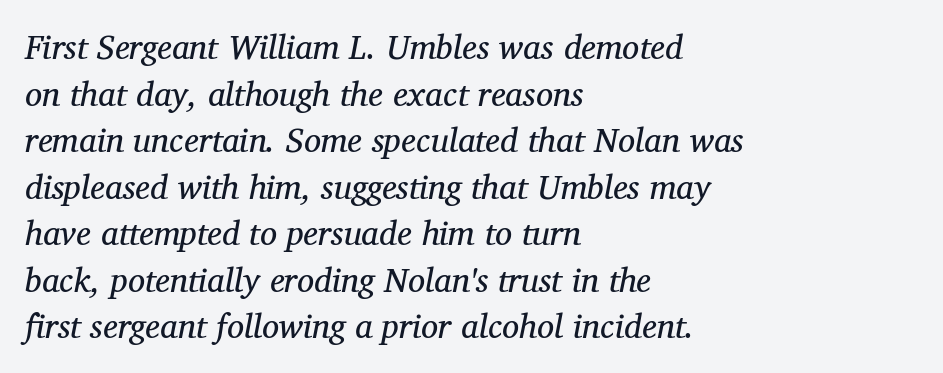
Q: Is the text bold? A: No.
Q: Is the text italic (slanted)? A: Yes, it leans right by about 12 degrees.
Q: Is the typeface a serif or a sans-serif typeface? A: Serif.
Q: Is the text underlined? A: No.
Q: How is the paragraph aligned? A: Left-aligned.
Q: Is the spacing between letters normal or unusually wide? A: Normal.
Q: Is the spacing between lines tight, normal or loose? A: Normal.
Q: Width (condensed, normal, or wide)? A: Normal.
Q: Stroke contrast? A: Medium.
Q: x-height? A: Medium.
Q: Monospaced? A: No.
